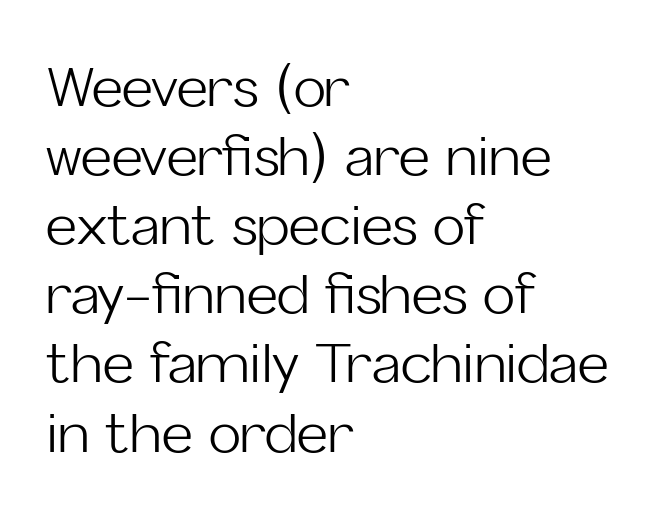
Q: Is the text bold? A: No.
Q: Is the text italic (slanted)? A: No, it is upright.
Q: Is the typeface a serif or a sans-serif typeface? A: Sans-serif.
Q: Is the text underlined? A: No.
Q: How is the paragraph aligned? A: Left-aligned.
Q: Is the spacing between letters normal or unusually wide? A: Normal.
Q: Is the spacing between lines tight, normal or loose? A: Normal.
Q: Width (condensed, normal, or wide)? A: Normal.
Q: Stroke contrast? A: Low.
Q: x-height? A: Medium.
Q: Monospaced? A: No.
